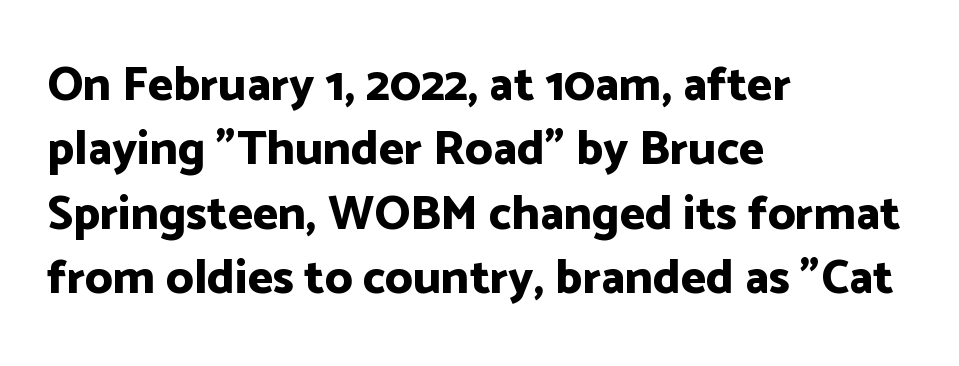
Q: Is the text bold? A: Yes.
Q: Is the text italic (slanted)? A: No, it is upright.
Q: Is the typeface a serif or a sans-serif typeface? A: Sans-serif.
Q: Is the text underlined? A: No.
Q: How is the paragraph aligned? A: Left-aligned.
Q: Is the spacing between letters normal or unusually wide? A: Normal.
Q: Is the spacing between lines tight, normal or loose? A: Normal.
Q: Width (condensed, normal, or wide)? A: Normal.
Q: Stroke contrast? A: Low.
Q: x-height? A: Medium.
Q: Monospaced? A: No.
